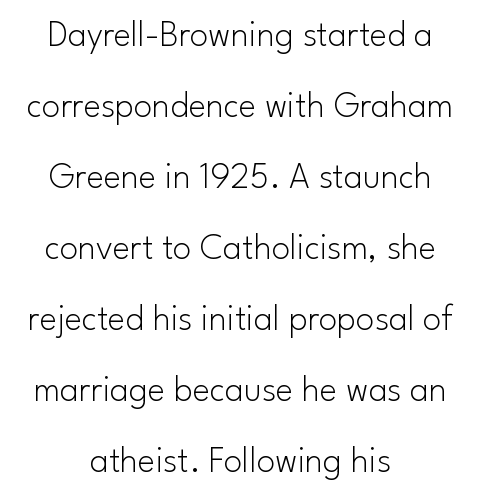
The text was rendered using a sans face with plain stroke endings. Letters have the restrained weight of plain body copy at most. Here the designer chose a conventional face with non-uniform glyph widths. What's the leading like? Stretched, with rows far apart.
